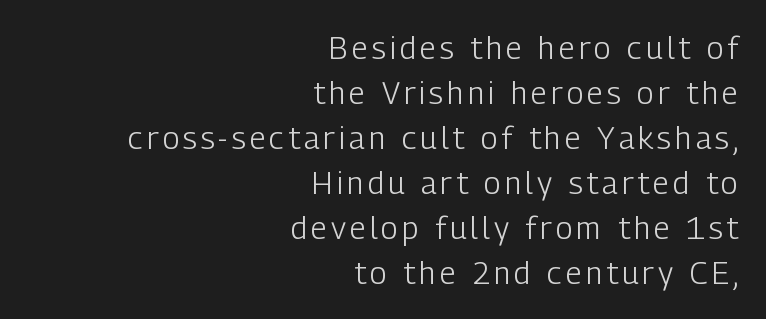
Q: Is the text bold? A: No.
Q: Is the text italic (slanted)? A: No, it is upright.
Q: Is the typeface a serif or a sans-serif typeface? A: Sans-serif.
Q: Is the text underlined? A: No.
Q: How is the paragraph aligned? A: Right-aligned.
Q: Is the spacing between lines tight, normal or loose? A: Normal.
Q: Width (condensed, normal, or wide)? A: Condensed.
Q: Stroke contrast? A: Low.
Q: x-height? A: Medium.
Q: Monospaced? A: No.
